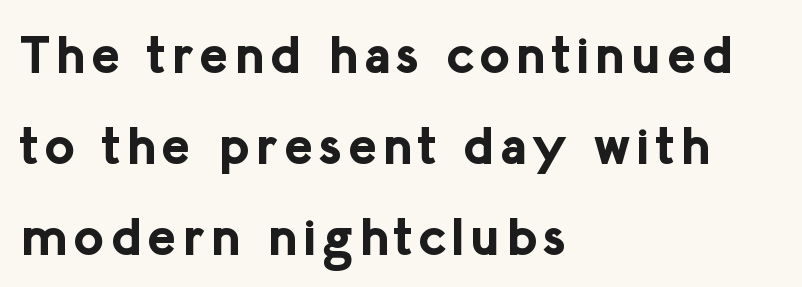
Does the weight exceed regular? Yes, all the way to bold. The designer went with a sans here, leaving each stem footless. Horizontally, the lines are justified to the leading edge only. The area under the type is left untouched.
